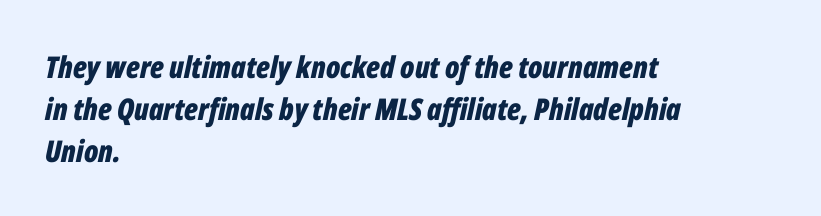
The image shows 30 px bold, condensed type, italic (leaning right); set left-aligned, normal line spacing (1.4x), normal letter spacing, not underlined; low stroke contrast and a medium x-height.
